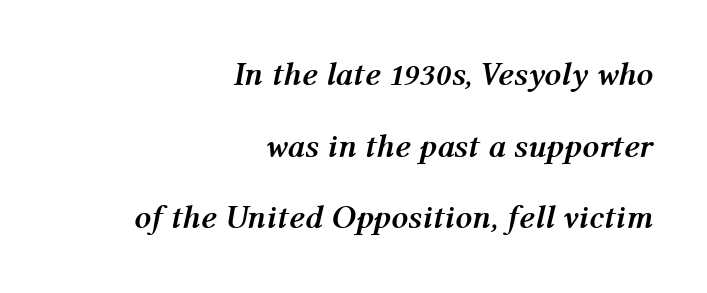
{"italic": "yes", "lean": "right", "slant_degrees": 12, "bold": "yes", "weight": "semibold", "width": "normal", "stroke_contrast": "medium", "x_height": "medium", "monospaced": "no", "underline": "no", "align": "right", "line_spacing": "loose", "line_spacing_ratio": 2.17, "letter_spacing": "normal", "letter_spacing_em": 0.0, "glyph_px": 33}
